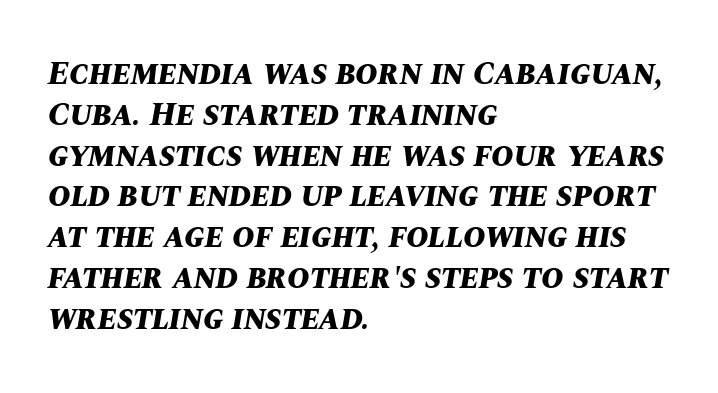
Q: Is the text bold? A: Yes.
Q: Is the text italic (slanted)? A: Yes, it leans right by about 10 degrees.
Q: Is the text underlined? A: No.
Q: How is the paragraph aligned? A: Left-aligned.
Q: Is the spacing between letters normal or unusually wide? A: Normal.
Q: Width (condensed, normal, or wide)? A: Normal.
Q: Stroke contrast? A: Medium.
Q: x-height? A: Large.
Q: Monospaced? A: No.
